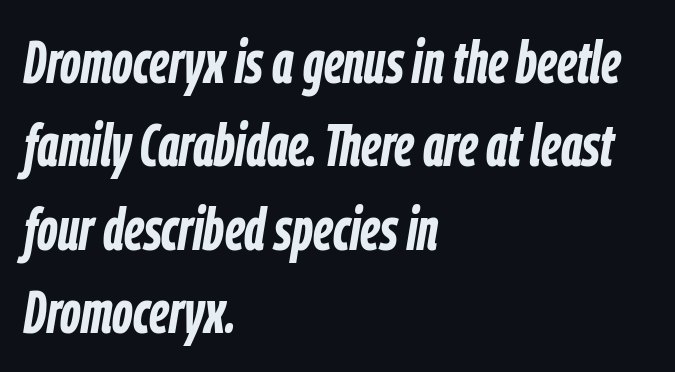
Weight check: bold — yes, fully. Unmarked baselines from the first word to the last. You could call the tracking neutral — neither tight nor loose. Here the designer chose a conventional face with non-uniform glyph widths.
